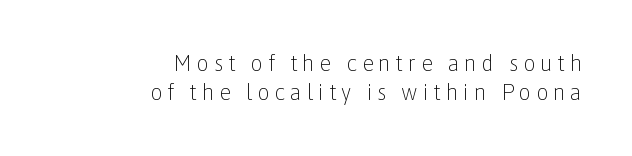
These lines stack with their right ends in a neat column. These lines have a slow, spaced-out rhythm from letter to letter. This sample uses an upright cut, with every glyph sitting square on the baseline. Beneath every word, the page is bare. Compared with a typical body face, this is equally light or lighter still.
